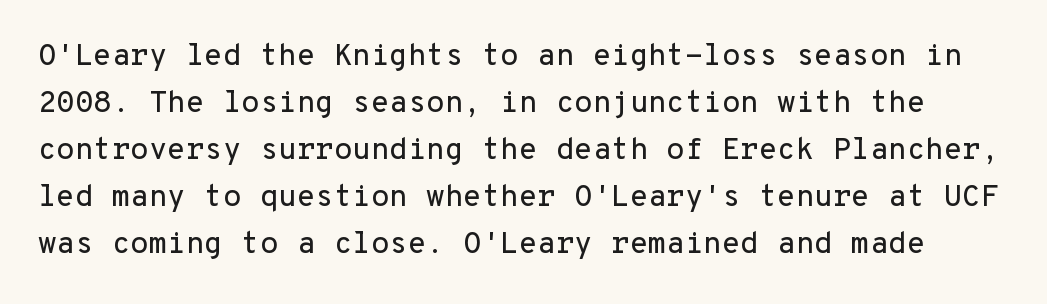
A roman cut, with each character standing at attention. A typesetter would call this monospace, since all characters share one set width. A clean baseline with only descenders dipping below it. The type family on display is of the sans-serif kind. There is no visible air inserted between adjacent glyphs.
